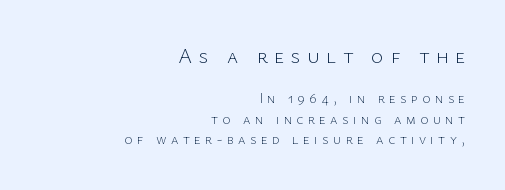
The image shows 21 px text type, upright; set right-aligned, normal line spacing (1.48x), unusually wide letter spacing (+0.32 em), not underlined; the first (top) block is 1.5x larger.
